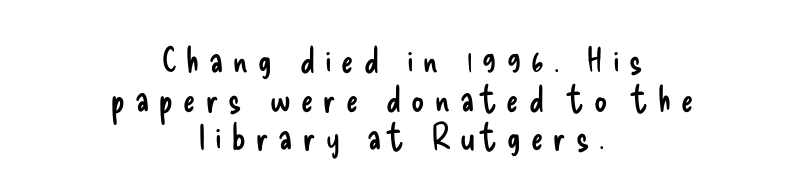
The axis of the letterforms is exactly vertical. The strip under each line holds only bare page. The rendering uses natural spacing where letterforms have individual widths. Weight: not bold — regular or lighter.
